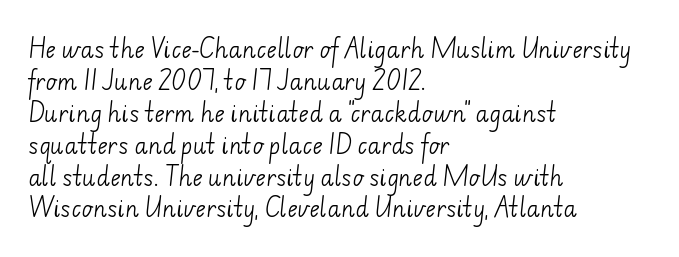
All the whitespace from short lines collects on the right. The specimen omits any rule beneath the text block's lines. No extra tracking has been applied to these lines. The weight would be labelled regular, book, light, or lighter still.
